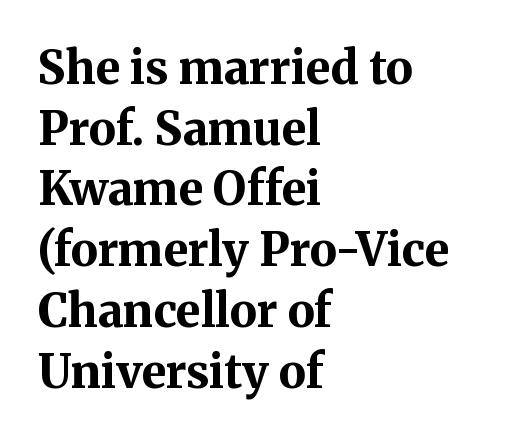
Q: Is the text bold? A: Yes.
Q: Is the text italic (slanted)? A: No, it is upright.
Q: Is the typeface a serif or a sans-serif typeface? A: Serif.
Q: Is the text underlined? A: No.
Q: How is the paragraph aligned? A: Left-aligned.
Q: Is the spacing between letters normal or unusually wide? A: Normal.
Q: Is the spacing between lines tight, normal or loose? A: Normal.
Q: Width (condensed, normal, or wide)? A: Normal.
Q: Stroke contrast? A: Medium.
Q: x-height? A: Medium.
Q: Monospaced? A: No.
